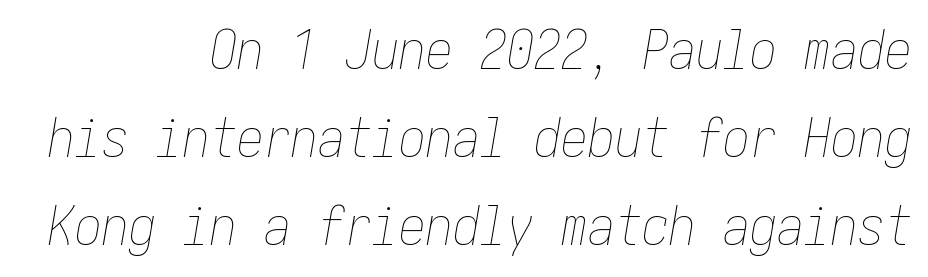
Does the copy run flush right? Yes — the right margin is perfectly even. Reading down the column, the eye jumps a familiar distance to each next line. A typesetter would call this zero additional tracking. Just letters on the line, the space beneath them empty.
